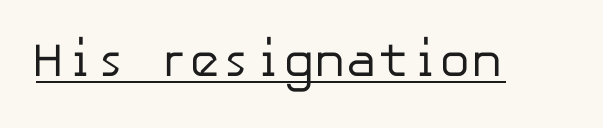
{"serif": "no", "italic": "no", "bold": "no", "weight": "regular", "width": "normal", "stroke_contrast": "low", "x_height": "medium", "underline": "yes", "letter_spacing": "normal", "letter_spacing_em": 0.0, "glyph_px": 47}
